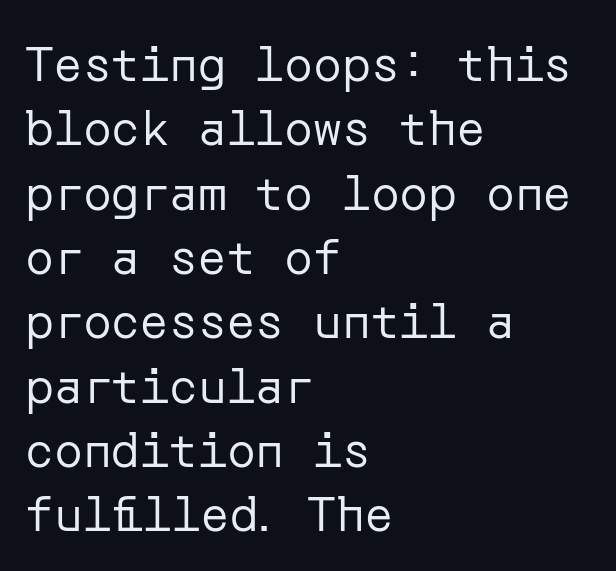
The image shows 48 px regular-weight sans-serif type, upright; set left-aligned, normal line spacing (1.34x), normal letter spacing, not underlined; low stroke contrast and a medium x-height.
